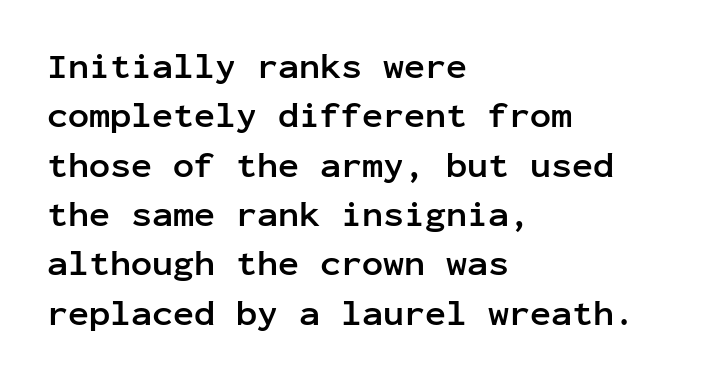
{"serif": "no", "italic": "no", "bold": "yes", "weight": "semibold", "width": "normal", "stroke_contrast": "low", "x_height": "medium", "monospaced": "yes", "underline": "no", "align": "left", "line_spacing": "normal", "line_spacing_ratio": 1.41, "letter_spacing": "normal", "letter_spacing_em": 0.0, "glyph_px": 35}
